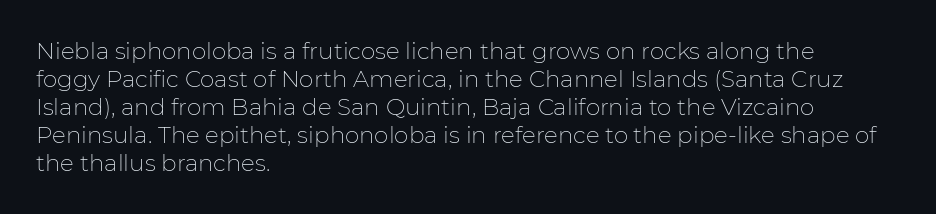
{"italic": "no", "bold": "no", "underline": "no", "align": "left", "line_spacing_ratio": 1.22, "letter_spacing": "normal", "letter_spacing_em": 0.0, "glyph_px": 23}
